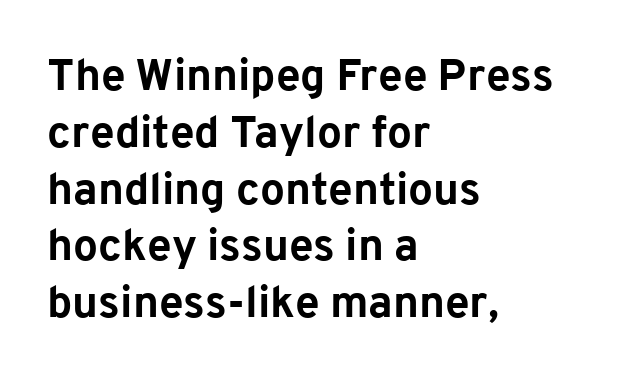
Q: Is the text bold? A: Yes.
Q: Is the text italic (slanted)? A: No, it is upright.
Q: Is the typeface a serif or a sans-serif typeface? A: Sans-serif.
Q: Is the text underlined? A: No.
Q: How is the paragraph aligned? A: Left-aligned.
Q: Is the spacing between letters normal or unusually wide? A: Normal.
Q: Is the spacing between lines tight, normal or loose? A: Normal.
Q: Width (condensed, normal, or wide)? A: Normal.
Q: Stroke contrast? A: Low.
Q: x-height? A: Medium.
Q: Monospaced? A: No.
